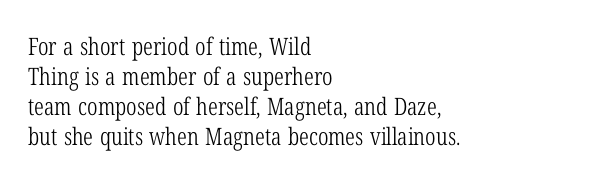
{"italic": "no", "bold": "no", "underline": "no", "align": "left", "line_spacing": "normal", "line_spacing_ratio": 1.25, "letter_spacing": "normal", "letter_spacing_em": 0.0, "glyph_px": 24}
